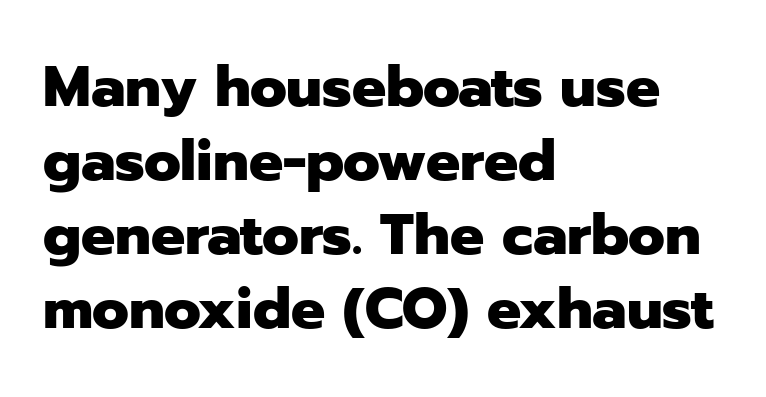
The image shows 57 px heavy sans-serif type, upright; set left-aligned, normal line spacing (1.3x), normal letter spacing, not underlined; low stroke contrast and a medium x-height.
